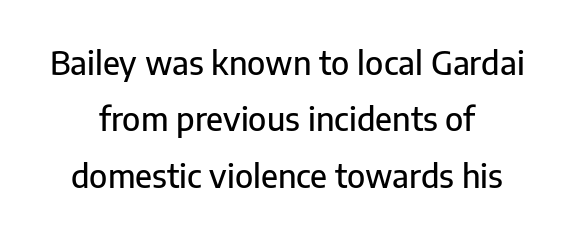
{"serif": "no", "italic": "no", "width": "normal", "stroke_contrast": "low", "x_height": "medium", "monospaced": "no", "underline": "no", "align": "center", "line_spacing_ratio": 1.76, "letter_spacing": "normal", "letter_spacing_em": 0.0, "glyph_px": 32}
